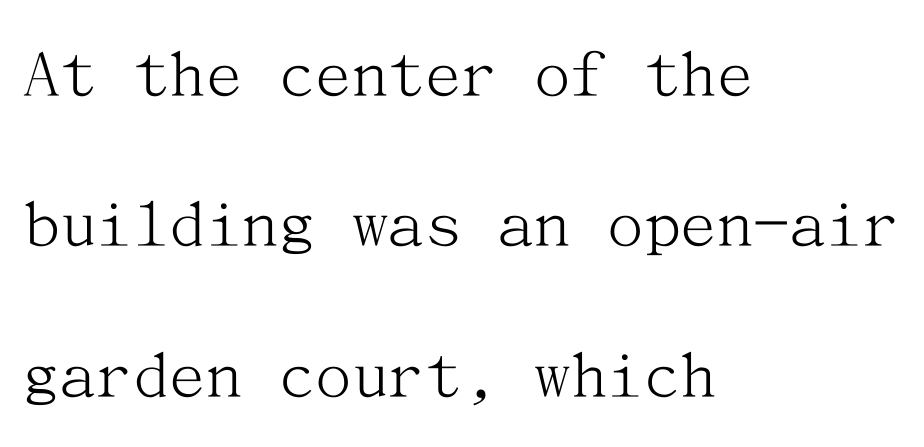
The image shows 73 px light serif type, upright; set left-aligned, loose line spacing (2.06x), normal letter spacing, not underlined; medium stroke contrast and a medium x-height.
